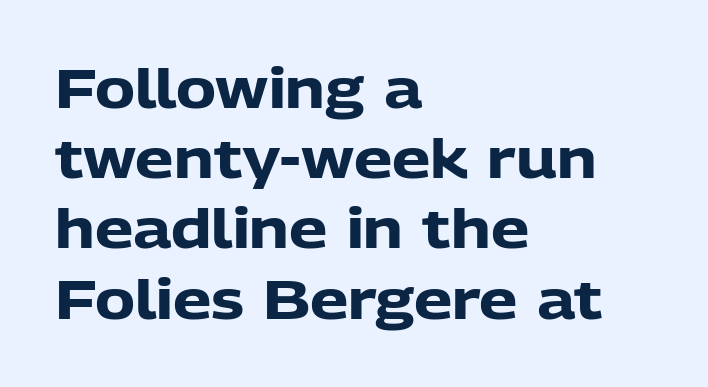
Standard letterfit; no display-style spreading of the glyphs. Are there feet on the stems? There aren't — it's a sans. Notice how the stems are strictly vertical — no italics here. Vertically, the passage feels balanced, rows spaced as you'd expect. Each letter keeps its own natural width here, so spacing adapts to shape.
